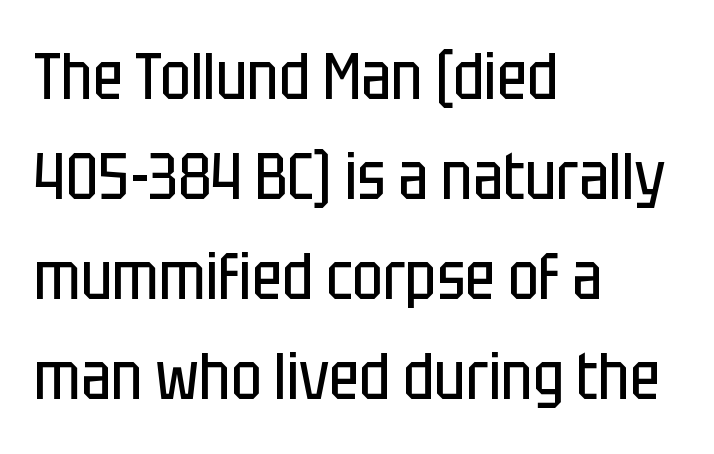
{"serif": "no", "italic": "no", "bold": "no", "weight": "regular", "width": "condensed", "stroke_contrast": "low", "x_height": "large", "monospaced": "no", "underline": "no", "align": "left", "line_spacing": "normal", "line_spacing_ratio": 1.54, "letter_spacing": "normal", "letter_spacing_em": 0.0, "glyph_px": 65}
